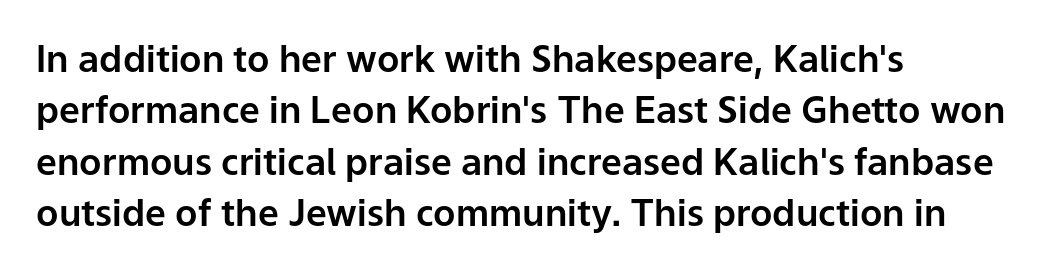
The image shows 37 px sans-serif type, upright; set left-aligned, normal line spacing (1.39x), normal letter spacing, not underlined; low stroke contrast and a medium x-height.
